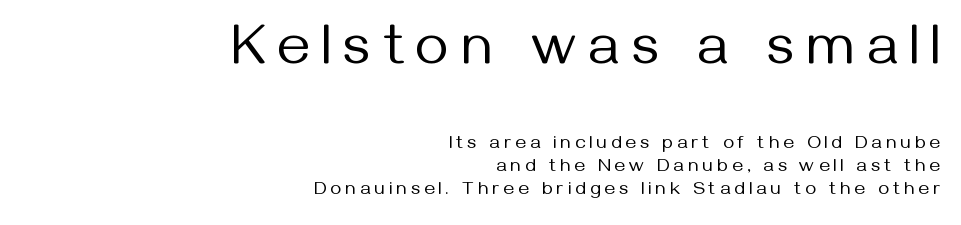
This is not heavy type; no bold has been used. The designer gave the opening block more size than the closing block. Do the characters align in a grid? No, the font is proportional. Descenders are the only things crossing below the line.
